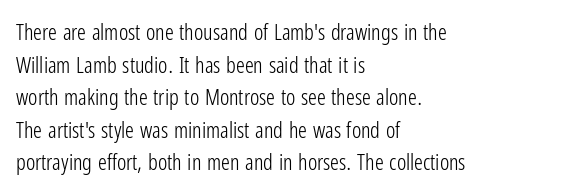
{"italic": "no", "bold": "no", "underline": "no", "align": "left", "line_spacing": "normal", "line_spacing_ratio": 1.48, "letter_spacing": "normal", "letter_spacing_em": 0.0, "glyph_px": 22}
